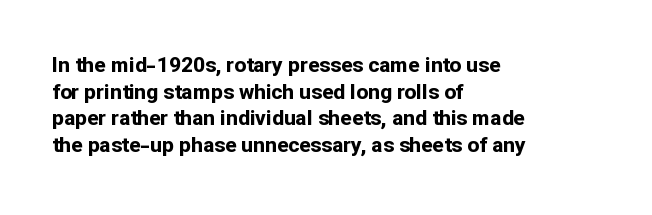
Honestly, the row spacing looks completely unremarkable. Posture: upright roman. Plenty of ink on the page — the face is bold. Typeset ragged right — the left edge is the straight one.
